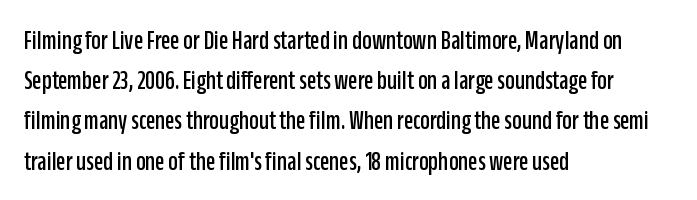
Summary of vertical rhythm: regular, with standard interline spacing. No italicization has been applied; the sample stays upright. One-word summary of the alignment: left. The line texture is even and compact thanks to regular tracking. The space directly below the letters is spotless.
